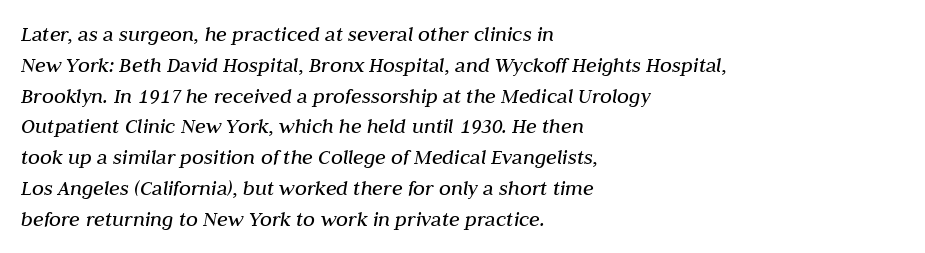
The image shows 22 px text type, italic (leaning right); set left-aligned, normal line spacing (1.4x), normal letter spacing, not underlined.
